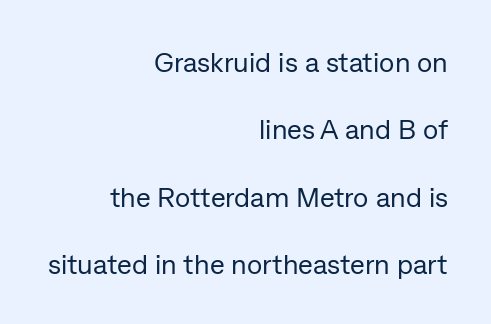
This is roman type, the default non-slanted kind. The typeface has the unassuming heft of standard copy or less. Compared with typical body copy, the letter spacing here is the same. Varying glyph widths throughout — classic text-font behaviour. Check under the words: just untouched page. Letterform terminals end flat and unadorned throughout the passage.
